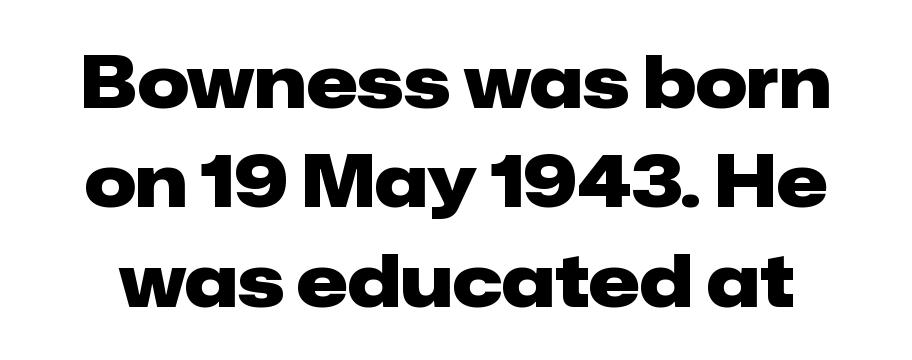
Descenders hang freely into open space. Does the leading feel generous? No, just average. The letters advance in unequal steps, a hallmark of proportional type. Caption: standard tracking, unaltered. Type style note: lacks serifs.
